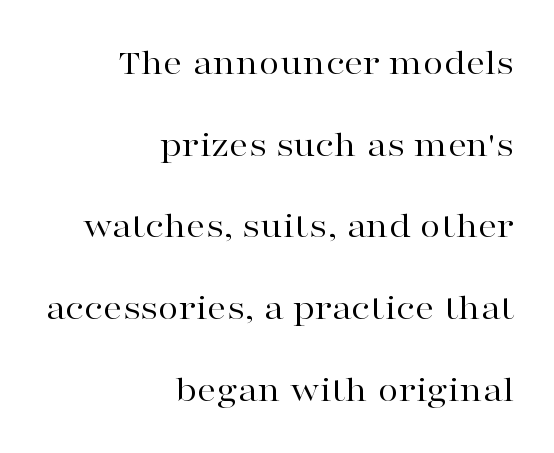
The image shows 38 px regular-weight, wide serif type, upright; set right-aligned, loose line spacing (2.15x), normal letter spacing, not underlined; high stroke contrast and a medium x-height.
